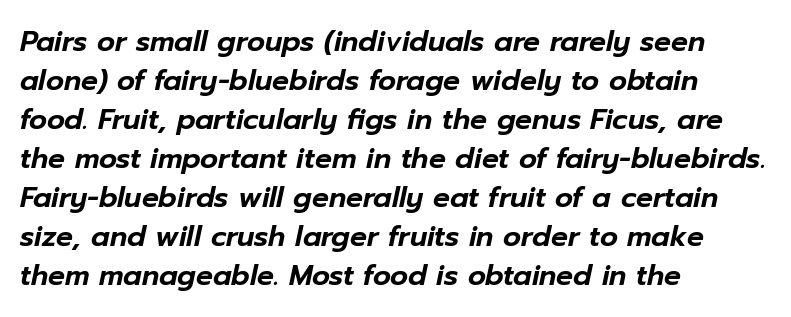
{"italic": "yes", "lean": "right", "slant_degrees": 12, "width": "normal", "stroke_contrast": "low", "x_height": "medium", "monospaced": "no", "underline": "no", "align": "left", "line_spacing": "normal", "line_spacing_ratio": 1.39, "letter_spacing": "normal", "letter_spacing_em": 0.0, "glyph_px": 28}
